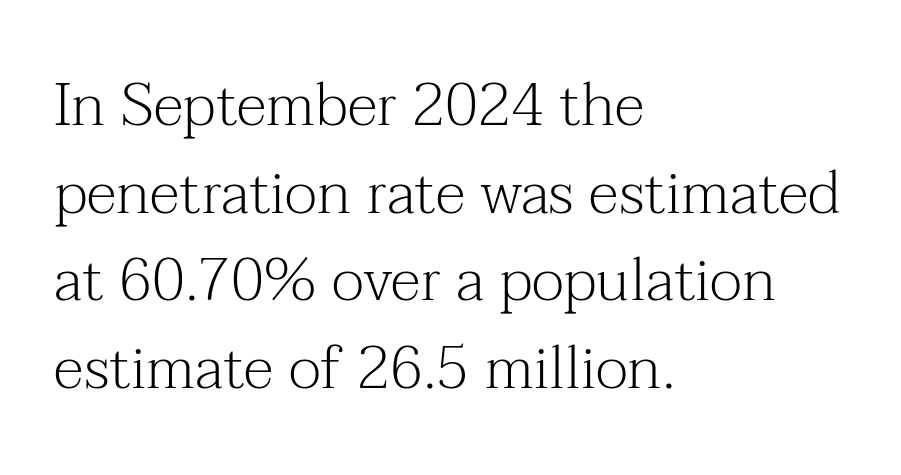
Quick note: underline off. Quick note: not italic, upright. Do the characters align in a grid? No, the font is proportional. Characters follow at the spacing the type designer built in. Is the stroke heavy? The answer is a plain regular-or-lighter. The lines sit at an ordinary, default distance from one another.
